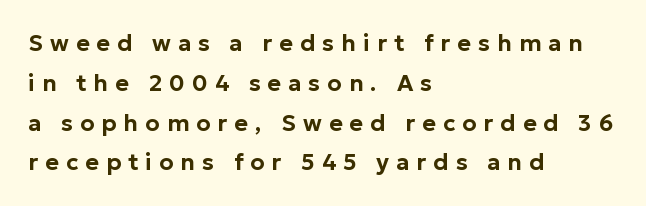
Q: Is the text italic (slanted)? A: No, it is upright.
Q: Is the text underlined? A: No.
Q: How is the paragraph aligned? A: Left-aligned.
Q: Is the spacing between letters normal or unusually wide? A: Unusually wide.
